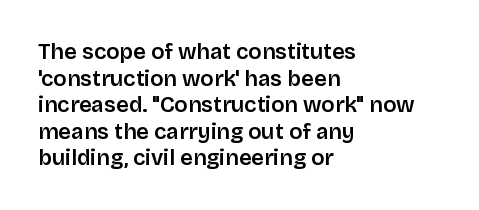
A student would call this left alignment; a typographer would say flush left, rag right. Nobody touched the tracking dial on this one. Tall strokes in this sample are plumb rather than angled. Descenders are the only things crossing below the line.
